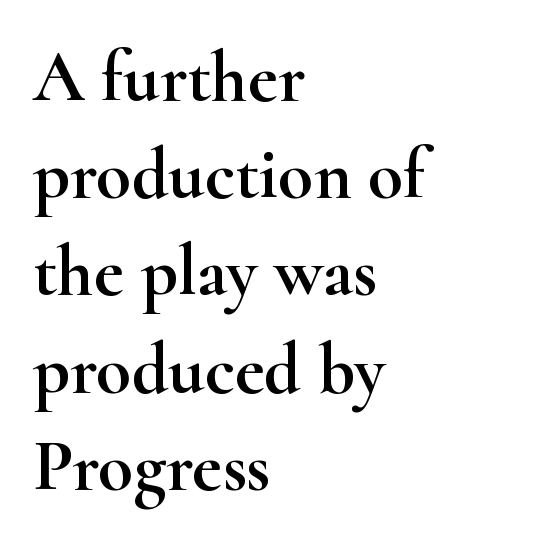
The image shows 72 px wide serif type, upright; set left-aligned, normal line spacing (1.35x), normal letter spacing, not underlined; high stroke contrast and a small x-height.
